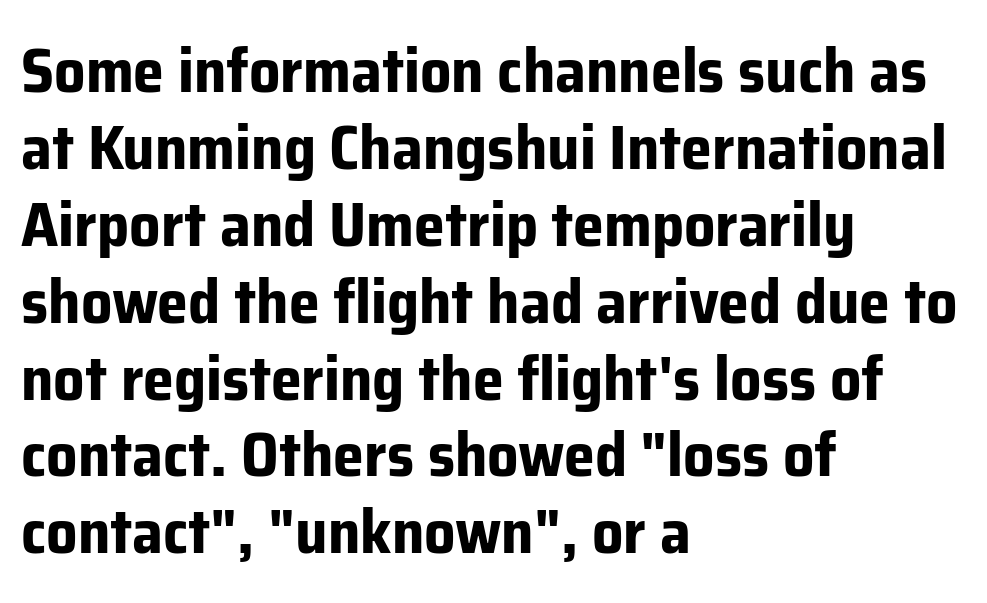
Q: Is the text bold? A: Yes.
Q: Is the text italic (slanted)? A: No, it is upright.
Q: Is the typeface a serif or a sans-serif typeface? A: Sans-serif.
Q: Is the text underlined? A: No.
Q: How is the paragraph aligned? A: Left-aligned.
Q: Is the spacing between letters normal or unusually wide? A: Normal.
Q: Width (condensed, normal, or wide)? A: Normal.
Q: Stroke contrast? A: Low.
Q: x-height? A: Medium.
Q: Monospaced? A: No.
